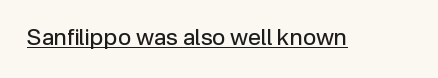
The image shows 23 px text type, upright; set normal letter spacing, underlined.
